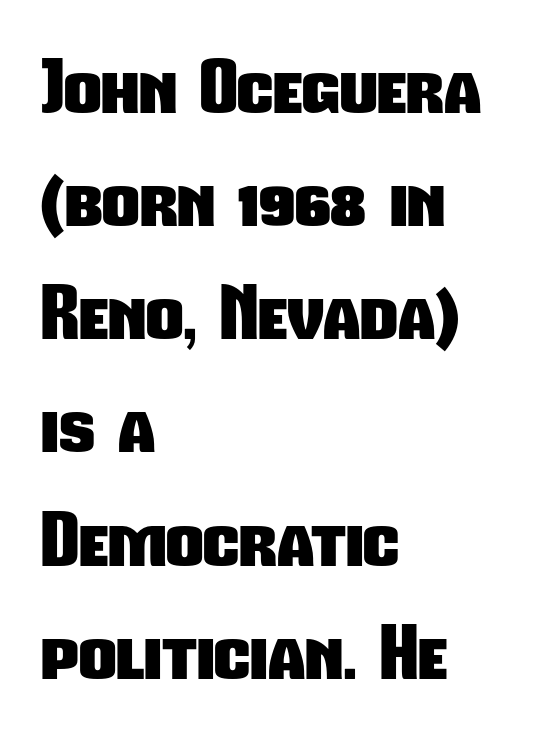
{"serif": "no", "bold": "yes", "weight": "heavy", "width": "condensed", "stroke_contrast": "low", "x_height": "medium", "monospaced": "no", "underline": "no", "align": "left", "line_spacing": "normal", "line_spacing_ratio": 1.55, "letter_spacing": "normal", "letter_spacing_em": 0.0, "glyph_px": 73}
